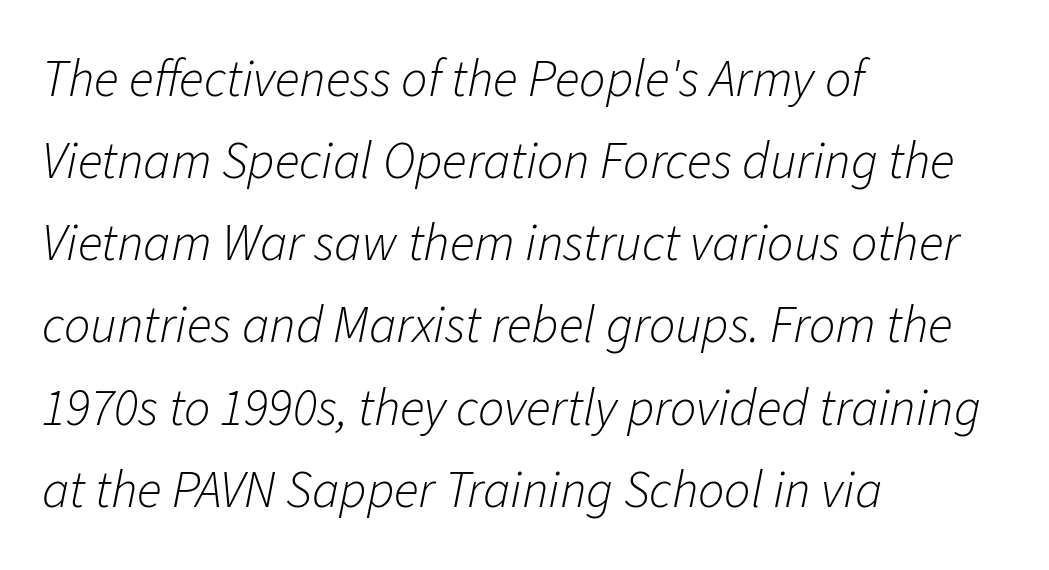
The image shows 52 px light type, italic (leaning right); set left-aligned, normal line spacing (1.58x), normal letter spacing, not underlined; low stroke contrast and a medium x-height.
